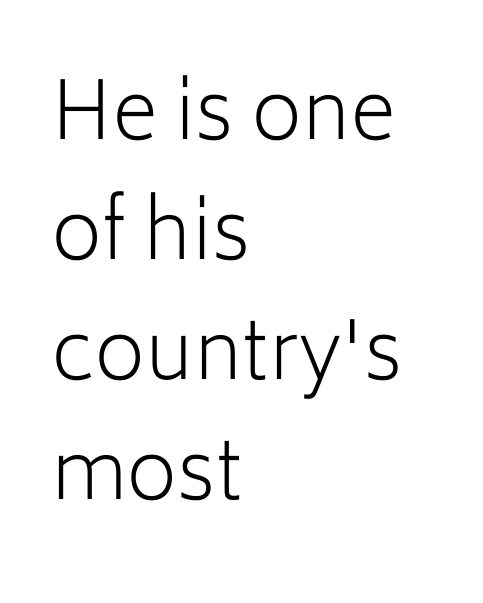
Q: Is the text bold? A: No.
Q: Is the text italic (slanted)? A: No, it is upright.
Q: Is the typeface a serif or a sans-serif typeface? A: Sans-serif.
Q: Is the text underlined? A: No.
Q: How is the paragraph aligned? A: Left-aligned.
Q: Is the spacing between letters normal or unusually wide? A: Normal.
Q: Is the spacing between lines tight, normal or loose? A: Normal.
Q: Width (condensed, normal, or wide)? A: Normal.
Q: Stroke contrast? A: Low.
Q: x-height? A: Medium.
Q: Monospaced? A: No.
